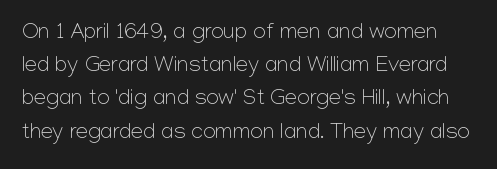
Q: Is the text bold? A: No.
Q: Is the text italic (slanted)? A: No, it is upright.
Q: Is the text underlined? A: No.
Q: Is the spacing between letters normal or unusually wide? A: Normal.
Q: Is the spacing between lines tight, normal or loose? A: Normal.
